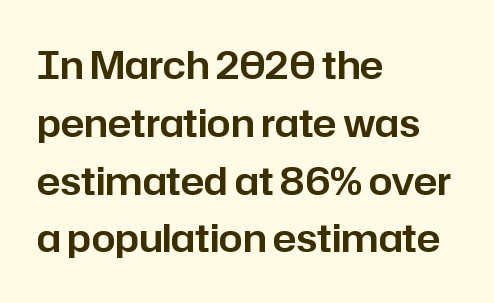
Q: Is the text italic (slanted)? A: No, it is upright.
Q: Is the typeface a serif or a sans-serif typeface? A: Sans-serif.
Q: Is the text underlined? A: No.
Q: How is the paragraph aligned? A: Left-aligned.
Q: Is the spacing between letters normal or unusually wide? A: Normal.
Q: Is the spacing between lines tight, normal or loose? A: Normal.
Q: Width (condensed, normal, or wide)? A: Normal.
Q: Stroke contrast? A: Low.
Q: x-height? A: Medium.
Q: Monospaced? A: No.
